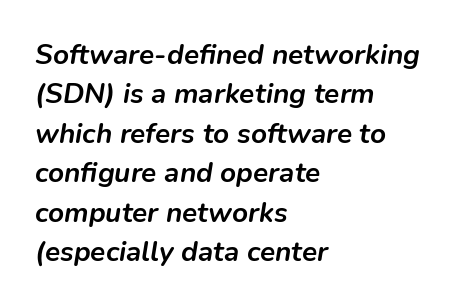
The image shows 28 px semibold type, italic (leaning right); set left-aligned, normal line spacing (1.41x), normal letter spacing, not underlined; low stroke contrast and a medium x-height.
